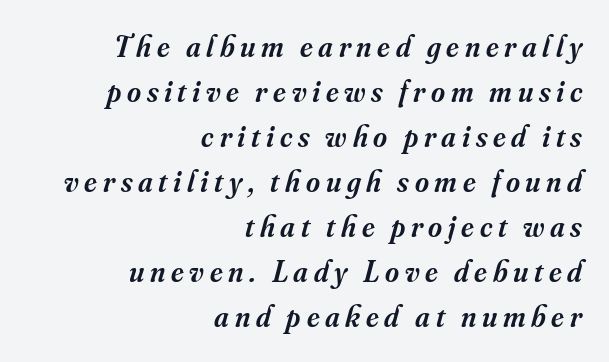
{"serif": "yes", "italic": "yes", "lean": "right", "slant_degrees": 16, "bold": "semi", "weight": "semibold", "width": "normal", "stroke_contrast": "medium", "x_height": "small", "monospaced": "no", "underline": "no", "align": "right", "line_spacing": "normal", "line_spacing_ratio": 1.5, "glyph_px": 30}
